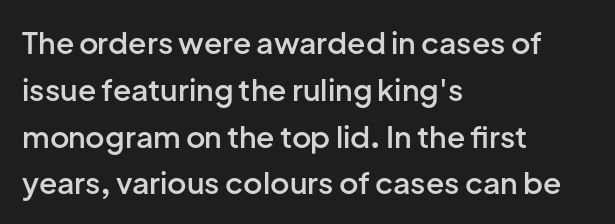
Layout note: lines flush left. Notice how the stems are strictly vertical — no italics here. The string is rendered with underlining switched off. The face used here is a sans, in the tradition of grotesques and geometrics.
